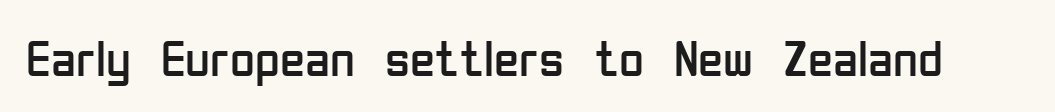
{"serif": "no", "italic": "no", "bold": "no", "weight": "regular", "width": "condensed", "stroke_contrast": "low", "x_height": "medium", "monospaced": "no", "underline": "no", "letter_spacing": "normal", "letter_spacing_em": 0.0, "glyph_px": 51}
